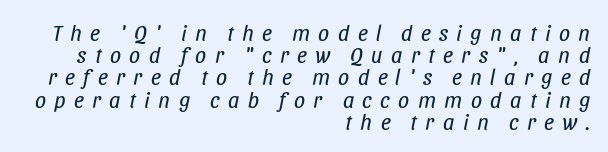
Notice how the passage keeps a crisp vertical edge on the right only. Honestly, there is no underline to notice here at all. Is this a heavy cut? Hardly; it is regular or lighter. Letter spacing: wide. The rendering applies a slant to the glyphs.
